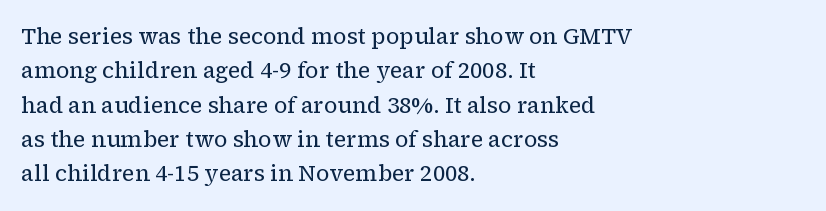
The image shows 22 px text type, upright; set left-aligned, normal line spacing (1.56x), normal letter spacing, not underlined.
